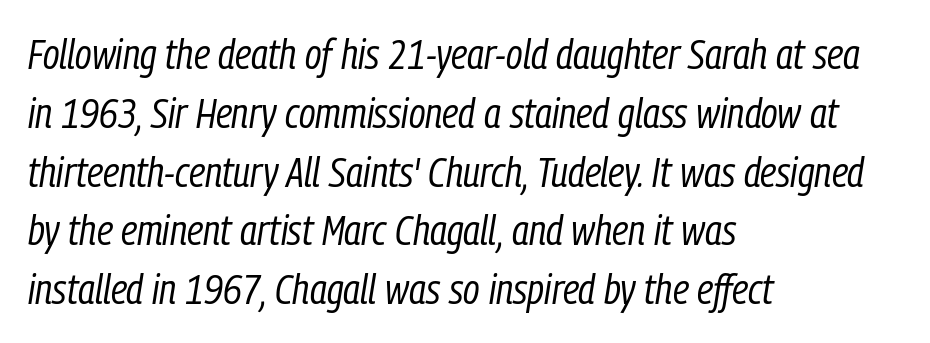
Q: Is the text bold? A: No.
Q: Is the text italic (slanted)? A: Yes, it leans right by about 9 degrees.
Q: Is the text underlined? A: No.
Q: How is the paragraph aligned? A: Left-aligned.
Q: Is the spacing between letters normal or unusually wide? A: Normal.
Q: Is the spacing between lines tight, normal or loose? A: Normal.
Q: Width (condensed, normal, or wide)? A: Condensed.
Q: Stroke contrast? A: Low.
Q: x-height? A: Medium.
Q: Monospaced? A: No.
